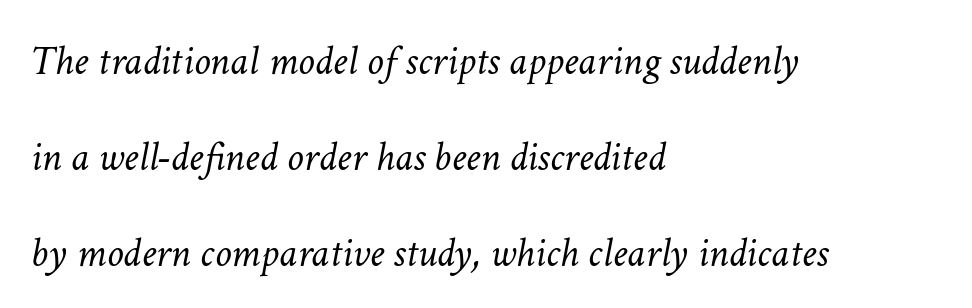
Q: Is the text bold? A: No.
Q: Is the text italic (slanted)? A: Yes, it leans right by about 11 degrees.
Q: Is the text underlined? A: No.
Q: How is the paragraph aligned? A: Left-aligned.
Q: Is the spacing between letters normal or unusually wide? A: Normal.
Q: Is the spacing between lines tight, normal or loose? A: Loose.
Q: Width (condensed, normal, or wide)? A: Normal.
Q: Stroke contrast? A: Low.
Q: x-height? A: Medium.
Q: Monospaced? A: No.
